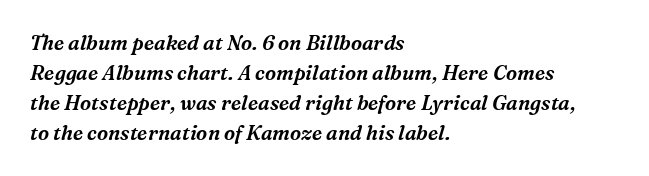
The rag falls on the right side of this text block. Quick note: italic. Letters rest on an invisible, unmarked baseline. One glance says typical: line gaps are just what's usual. Tracking value appears to be zero — textbook default spacing.
